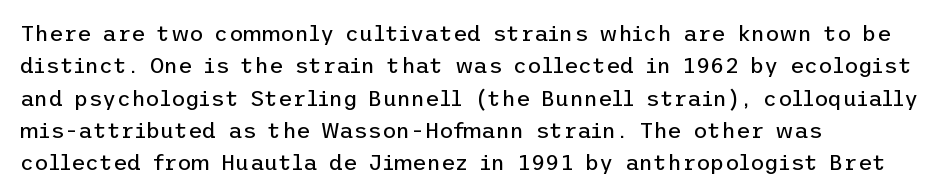
Does extra space separate the letters? No, they use regular spacing. Compared with a typical body face, this is equally light or lighter still. Casual observation: everything's shoved over to the left. This sample keeps an unexceptional amount of space between lines.
